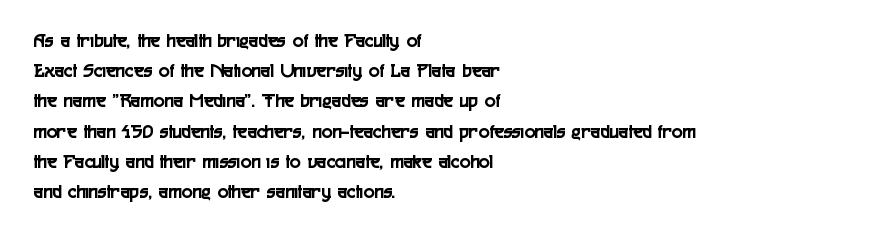
{"italic": "no", "underline": "no", "align": "left", "line_spacing": "normal", "line_spacing_ratio": 1.51, "letter_spacing": "normal", "letter_spacing_em": 0.0, "glyph_px": 20}
